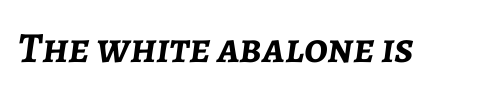
{"italic": "yes", "lean": "right", "slant_degrees": 7, "bold": "yes", "weight": "semibold", "width": "normal", "stroke_contrast": "low", "x_height": "medium", "monospaced": "no", "underline": "no", "letter_spacing": "normal", "letter_spacing_em": 0.0, "glyph_px": 43}
